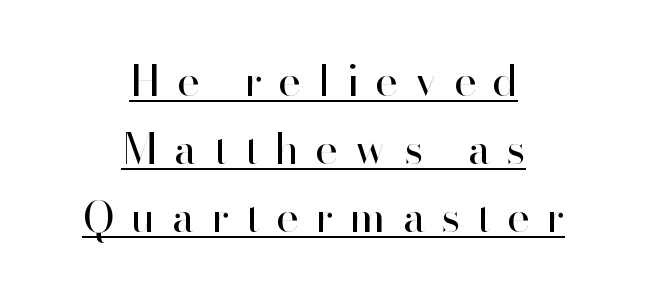
The image shows 43 px regular-weight sans-serif type, upright; set centered, normal line spacing (1.58x), unusually wide letter spacing (+0.4 em), underlined; high stroke contrast and a small x-height.
